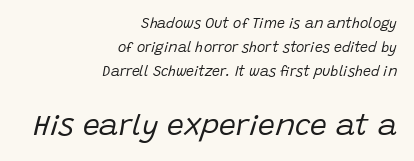
Q: Is the text bold? A: No.
Q: Is the text italic (slanted)? A: Yes, it leans right by about 15 degrees.
Q: Is the text underlined? A: No.
Q: How is the paragraph aligned? A: Right-aligned.
Q: Is the spacing between letters normal or unusually wide? A: Normal.
Q: Which block of text is set in a larger size, the first (top) or the second (bottom)? A: The second (bottom) one.
Q: Width (condensed, normal, or wide)? A: Normal.
Q: Stroke contrast? A: Low.
Q: x-height? A: Large.
Q: Monospaced? A: No.
